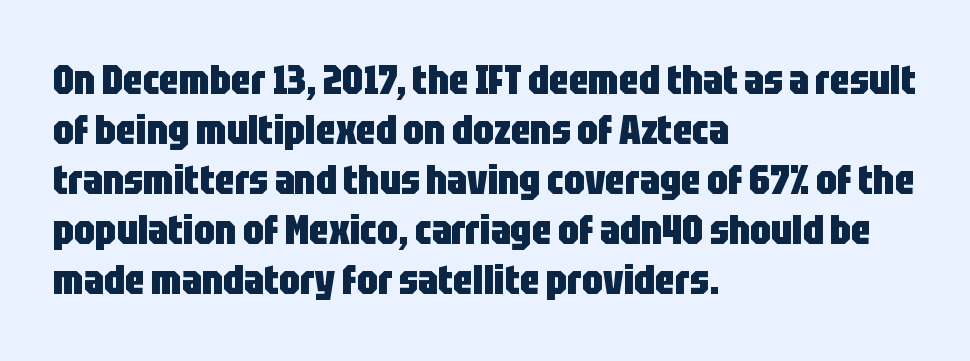
Spacing between characters is what you'd get straight out of the box. The type sits square on the baseline with zero lean. Check the space under the baseline: it is left empty. Nothing sits at the stroke ends, so this counts as sans-serif. These lines carry a lot of weight — the face is fully bold. Proportional: the letters do not fall into vertical columns.
